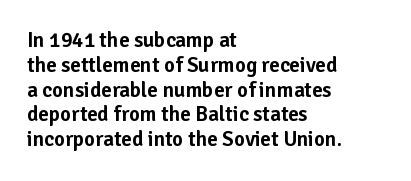
The image shows 21 px text type, upright; set left-aligned, line spacing 1.18x, normal letter spacing, not underlined.
